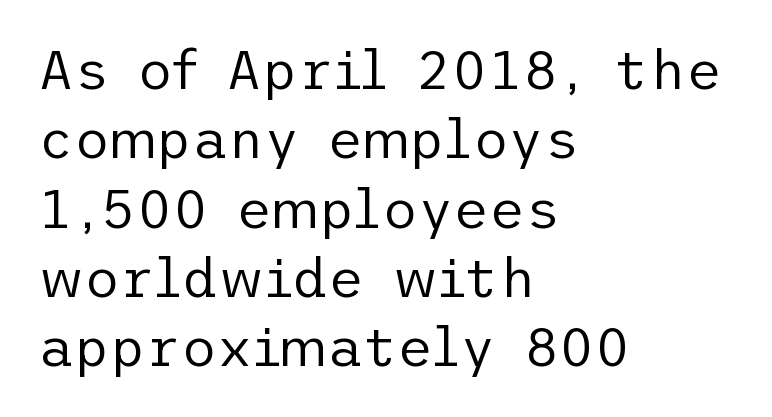
{"serif": "no", "italic": "no", "bold": "no", "weight": "regular", "width": "normal", "stroke_contrast": "low", "x_height": "medium", "underline": "no", "align": "left", "line_spacing": "normal", "line_spacing_ratio": 1.26, "letter_spacing": "normal", "letter_spacing_em": 0.0, "glyph_px": 55}
